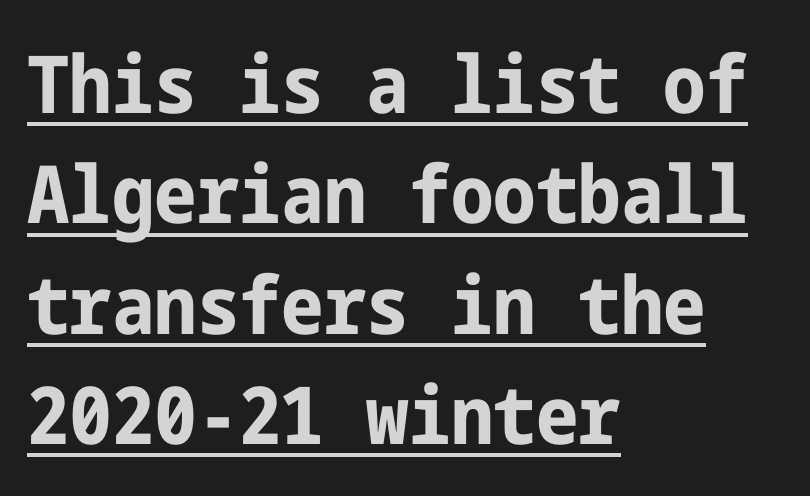
{"serif": "no", "italic": "no", "bold": "yes", "weight": "bold", "width": "condensed", "stroke_contrast": "low", "x_height": "medium", "underline": "yes", "align": "left", "line_spacing": "normal", "line_spacing_ratio": 1.38, "letter_spacing": "normal", "letter_spacing_em": 0.0, "glyph_px": 80}
